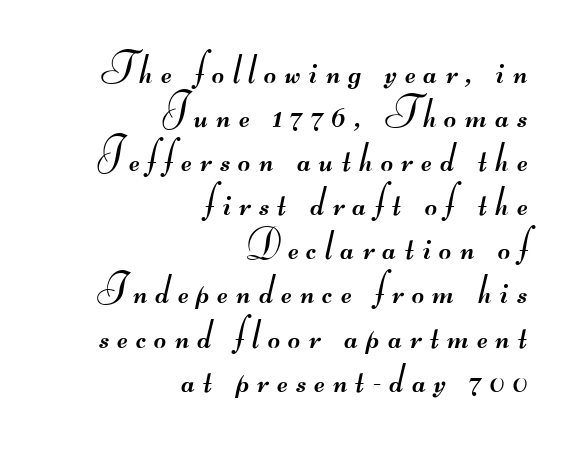
Q: Is the text bold? A: No.
Q: Is the typeface a serif or a sans-serif typeface? A: Sans-serif.
Q: Is the text underlined? A: No.
Q: How is the paragraph aligned? A: Right-aligned.
Q: Is the spacing between letters normal or unusually wide? A: Unusually wide.
Q: Is the spacing between lines tight, normal or loose? A: Tight.
Q: Width (condensed, normal, or wide)? A: Wide.
Q: Stroke contrast? A: Medium.
Q: Monospaced? A: No.
